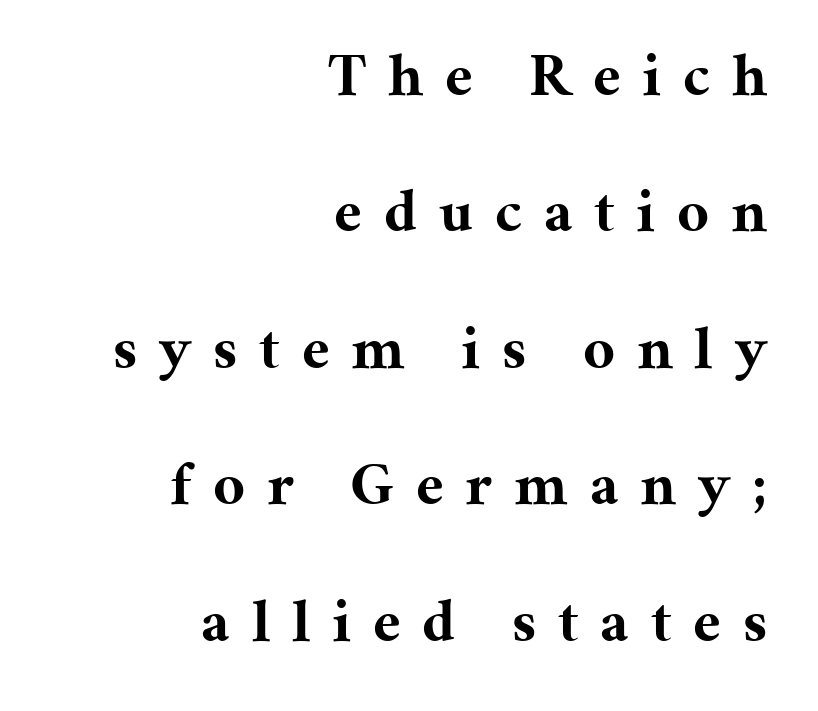
The space between consecutive lines is lavish. The axis of the letterforms is exactly vertical. The lines are quadded right. Classification — serif.
